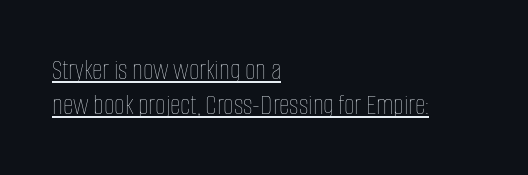
Q: Is the text bold? A: No.
Q: Is the text italic (slanted)? A: No, it is upright.
Q: Is the text underlined? A: Yes.
Q: How is the paragraph aligned? A: Left-aligned.
Q: Is the spacing between letters normal or unusually wide? A: Normal.
Q: Width (condensed, normal, or wide)? A: Condensed.
Q: Stroke contrast? A: Low.
Q: x-height? A: Large.
Q: Monospaced? A: No.
